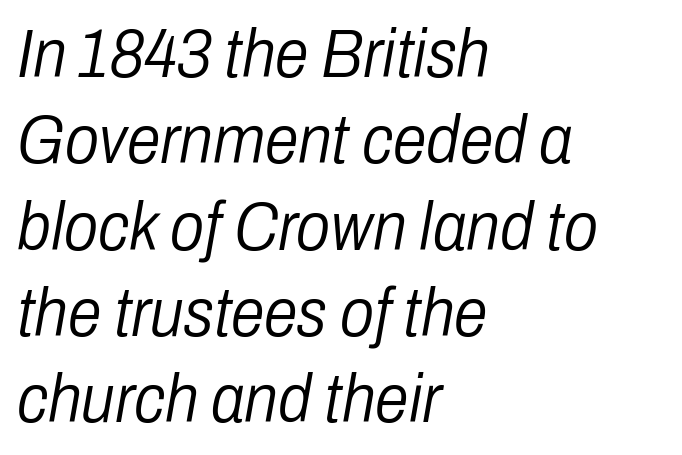
You could call the tracking neutral — neither tight nor loose. Has an underline been added? It has not. This is oblique type, the kind used for emphasis or titles. Nothing heavy about these letters — not bold at all. A typesetter would call this proportional, since set widths differ per character. Students, observe: this is what conventionally led text looks like.
